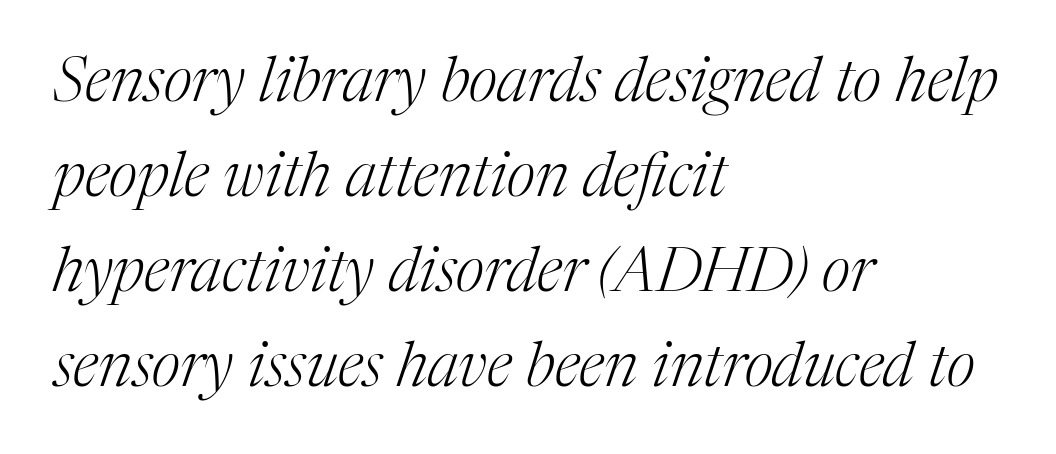
The leading is moderate, giving the passage an even texture. The passage shown is not bold in any degree. The face used here is proportionally spaced, like ordinary book or web type. Italic: yes, the glyphs are oblique.
